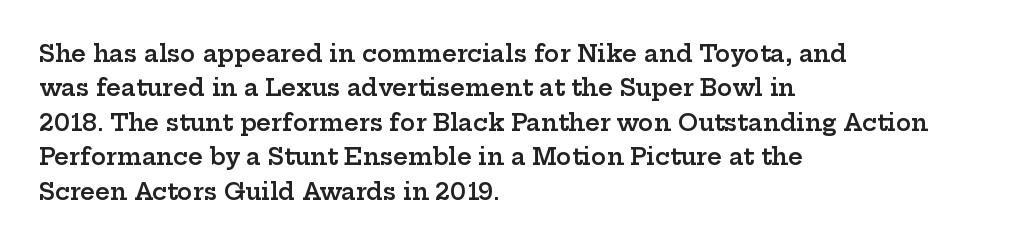
The image shows 23 px text type, upright; set left-aligned, normal line spacing (1.5x), normal letter spacing, not underlined.
